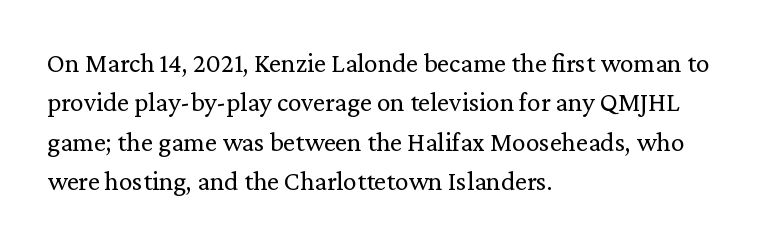
The image shows 27 px text type, upright; set left-aligned, normal line spacing (1.46x), normal letter spacing, not underlined.
